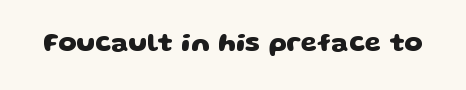
Q: Is the text bold? A: Yes.
Q: Is the text underlined? A: No.
Q: Is the spacing between letters normal or unusually wide? A: Normal.
